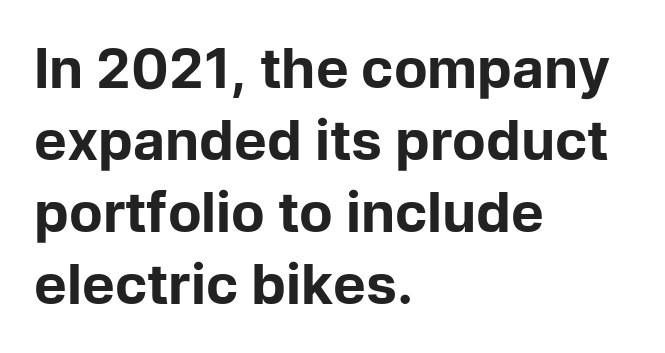
Letterform terminals end flat and unadorned throughout the passage. You'd pick this weight for a headline — it's a proper bold. Bare-footed words on every line. A typesetter would call this leading conventional body-copy spacing.
